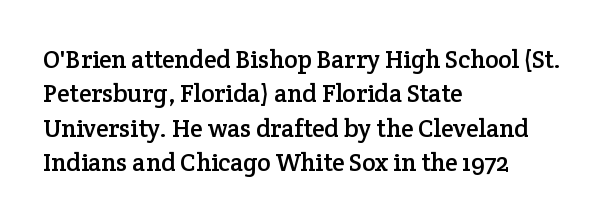
Q: Is the text italic (slanted)? A: No, it is upright.
Q: Is the text underlined? A: No.
Q: How is the paragraph aligned? A: Left-aligned.
Q: Is the spacing between letters normal or unusually wide? A: Normal.
Q: Is the spacing between lines tight, normal or loose? A: Normal.
